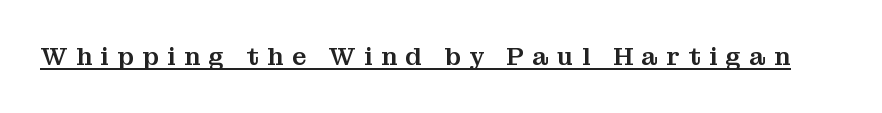
{"italic": "no", "underline": "yes", "letter_spacing": "wide", "letter_spacing_em": 0.34, "glyph_px": 25}
